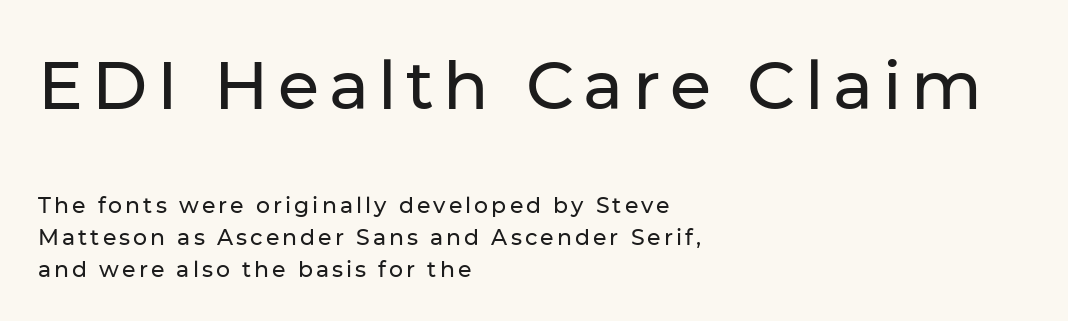
{"serif": "no", "italic": "no", "width": "normal", "stroke_contrast": "low", "x_height": "medium", "monospaced": "no", "underline": "no", "align": "left", "line_spacing": "normal", "line_spacing_ratio": 1.45, "larger_block": "first", "size_ratio": 3.05, "glyph_px": 67}
